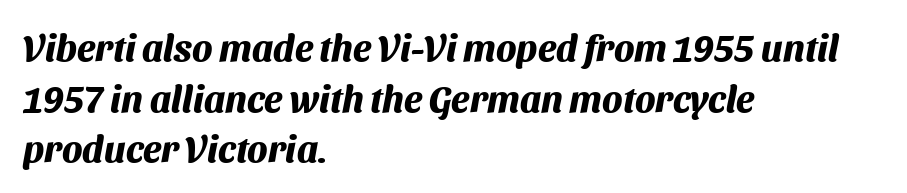
The image shows 37 px heavy sans-serif type; set left-aligned, normal line spacing (1.37x), normal letter spacing, not underlined; medium stroke contrast and a medium x-height.
